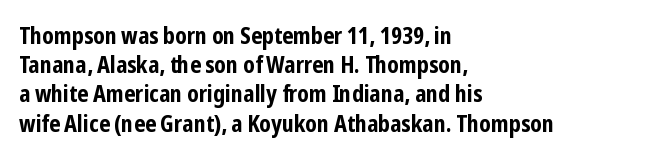
Is the block centered? No — it sits flush against the left margin. Strong, thick strokes mark this as bold type. Plain, unruled lines of type. Nothing unusual about the tracking: characters are spaced as the font intends. When letters stand straight like this, we call the style roman or upright. One glance says typical: line gaps are just what's usual.
